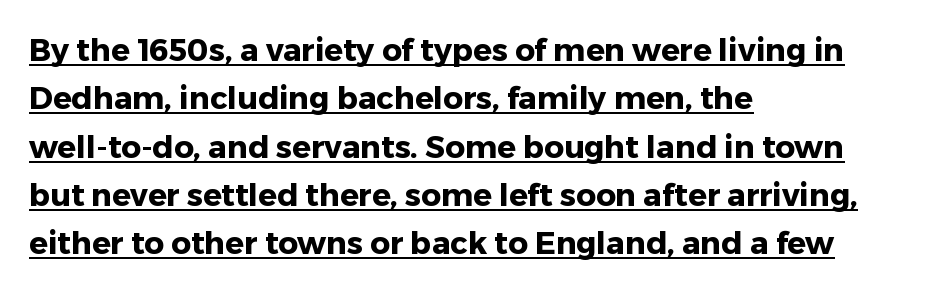
Q: Is the text bold? A: Yes.
Q: Is the text italic (slanted)? A: No, it is upright.
Q: Is the typeface a serif or a sans-serif typeface? A: Sans-serif.
Q: Is the text underlined? A: Yes.
Q: How is the paragraph aligned? A: Left-aligned.
Q: Is the spacing between letters normal or unusually wide? A: Normal.
Q: Is the spacing between lines tight, normal or loose? A: Normal.
Q: Width (condensed, normal, or wide)? A: Normal.
Q: Stroke contrast? A: Low.
Q: x-height? A: Medium.
Q: Monospaced? A: No.
